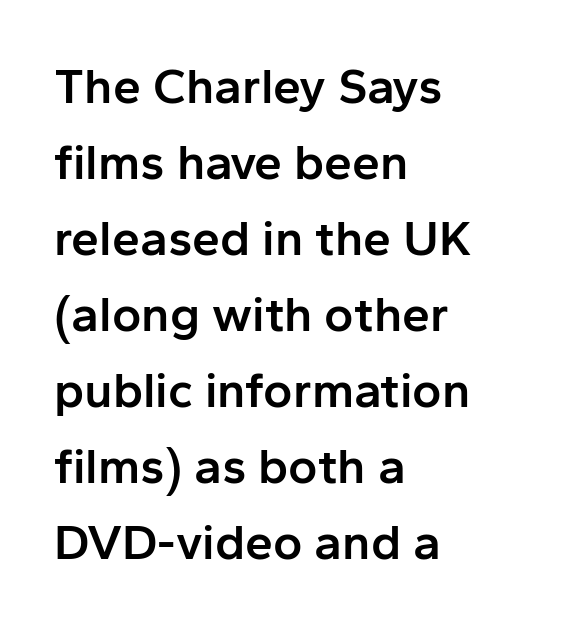
Q: Is the text bold? A: Semi-bold.
Q: Is the text italic (slanted)? A: No, it is upright.
Q: Is the typeface a serif or a sans-serif typeface? A: Sans-serif.
Q: Is the text underlined? A: No.
Q: How is the paragraph aligned? A: Left-aligned.
Q: Is the spacing between letters normal or unusually wide? A: Normal.
Q: Is the spacing between lines tight, normal or loose? A: Normal.
Q: Width (condensed, normal, or wide)? A: Normal.
Q: Stroke contrast? A: Low.
Q: x-height? A: Medium.
Q: Monospaced? A: No.
